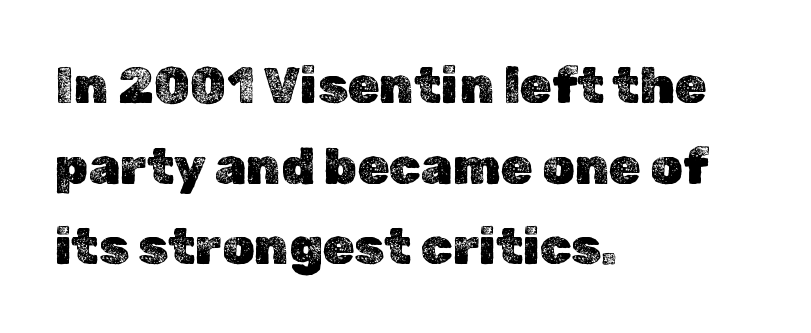
Q: Is the text italic (slanted)? A: No, it is upright.
Q: Is the text underlined? A: No.
Q: How is the paragraph aligned? A: Left-aligned.
Q: Is the spacing between letters normal or unusually wide? A: Normal.
Q: Is the spacing between lines tight, normal or loose? A: Normal.
Q: Width (condensed, normal, or wide)? A: Normal.
Q: x-height? A: Medium.
Q: Monospaced? A: No.
